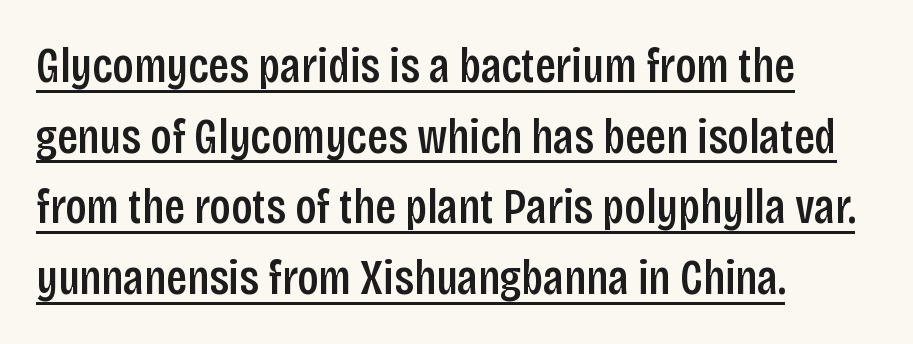
The image shows 49 px semibold, condensed sans-serif type, upright; set left-aligned, normal line spacing (1.44x), normal letter spacing, underlined; low stroke contrast and a large x-height.
